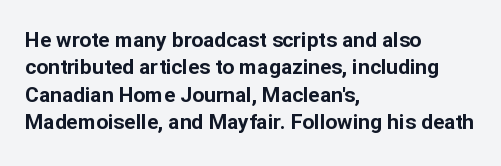
{"italic": "no", "bold": "yes", "underline": "no", "align": "left", "line_spacing": "normal", "line_spacing_ratio": 1.3, "letter_spacing": "normal", "letter_spacing_em": 0.0, "glyph_px": 21}
